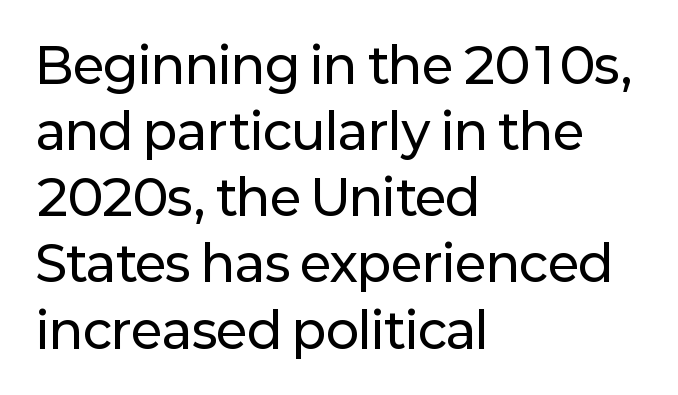
Q: Is the text italic (slanted)? A: No, it is upright.
Q: Is the typeface a serif or a sans-serif typeface? A: Sans-serif.
Q: Is the text underlined? A: No.
Q: How is the paragraph aligned? A: Left-aligned.
Q: Is the spacing between letters normal or unusually wide? A: Normal.
Q: Is the spacing between lines tight, normal or loose? A: Normal.
Q: Width (condensed, normal, or wide)? A: Normal.
Q: Stroke contrast? A: Low.
Q: x-height? A: Medium.
Q: Monospaced? A: No.
